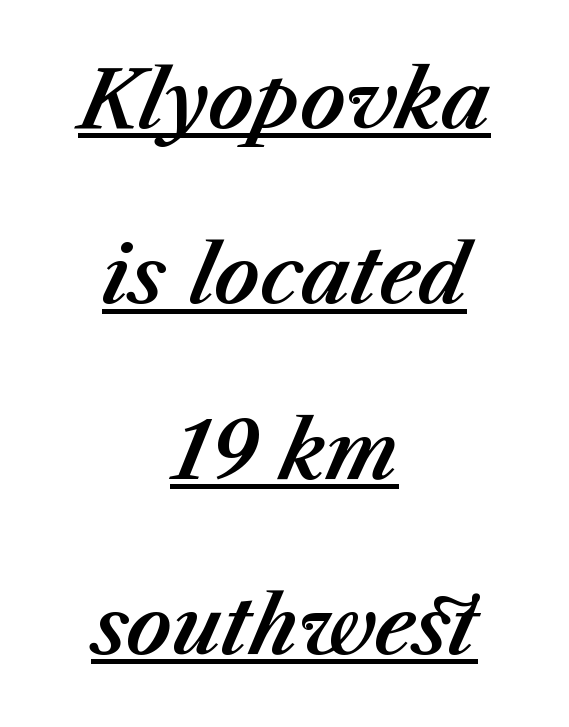
The image shows 79 px text type, italic (leaning right); set centered, loose line spacing (2.22x), normal letter spacing, underlined; medium stroke contrast and a medium x-height.
